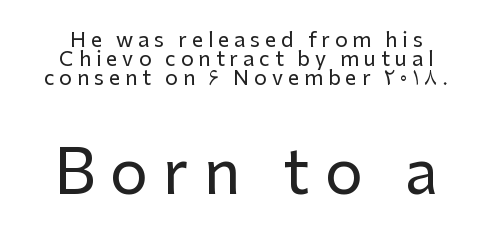
If you measured baseline to baseline, you'd find a short distance. The letters in the lower block stand taller than those in the block above. Unlike a traditional serif, this face leaves its strokes unadorned. Looks like regular typesetting: each glyph gets only the width it needs. Bare-footed words on every line.
